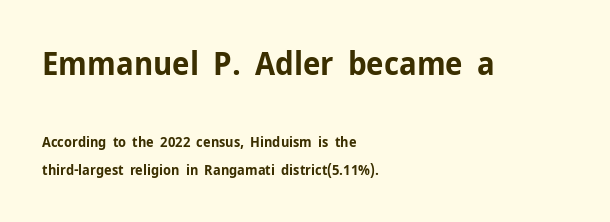
Q: Is the text bold? A: Yes.
Q: Is the text italic (slanted)? A: No, it is upright.
Q: Is the typeface a serif or a sans-serif typeface? A: Sans-serif.
Q: Is the text underlined? A: No.
Q: How is the paragraph aligned? A: Left-aligned.
Q: Is the spacing between letters normal or unusually wide? A: Normal.
Q: Is the spacing between lines tight, normal or loose? A: Loose.
Q: Which block of text is set in a larger size, the first (top) or the second (bottom)? A: The first (top) one.
Q: Width (condensed, normal, or wide)? A: Normal.
Q: Stroke contrast? A: Low.
Q: x-height? A: Medium.
Q: Monospaced? A: No.
